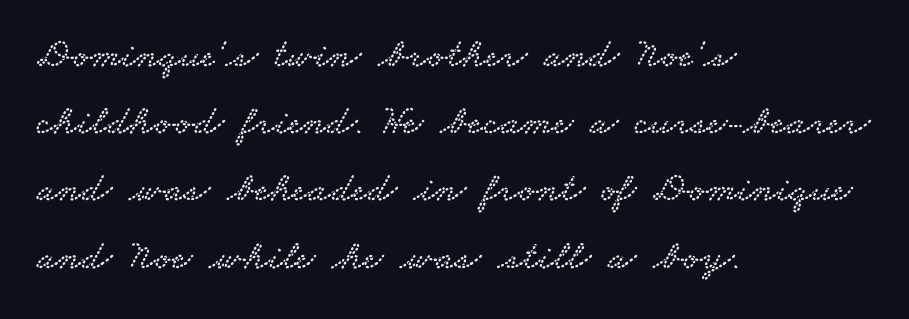
Is the letter spacing exaggerated? No — it looks like the ordinary default. Do the characters align in a grid? No, the font is proportional. Each line starts at the same left margin while the right side varies.
